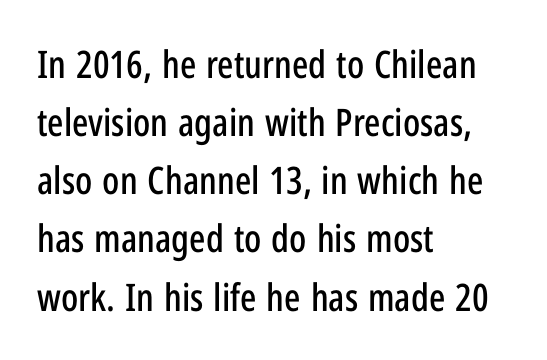
Q: Is the text italic (slanted)? A: No, it is upright.
Q: Is the typeface a serif or a sans-serif typeface? A: Sans-serif.
Q: Is the text underlined? A: No.
Q: How is the paragraph aligned? A: Left-aligned.
Q: Is the spacing between letters normal or unusually wide? A: Normal.
Q: Is the spacing between lines tight, normal or loose? A: Normal.
Q: Width (condensed, normal, or wide)? A: Condensed.
Q: Stroke contrast? A: Low.
Q: x-height? A: Medium.
Q: Monospaced? A: No.
